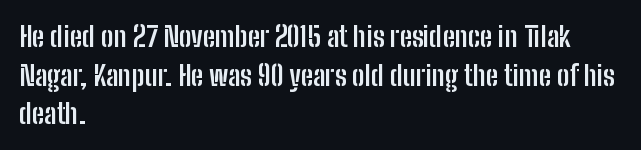
Reading down the block, your eye returns to a fixed left position each line. The passage shown is not underscored anywhere. Students, this is bold: see how much ink each stroke carries. You can tell it's not italic because the verticals are truly vertical. Note the varied advance widths — an 'i' is clearly narrower than an 'm'.
